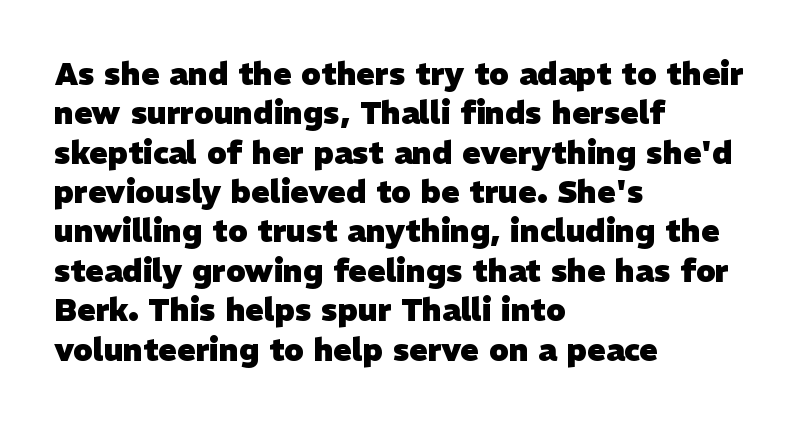
Glance below the letters and you will spot only blank space. The glyphs have the mass of a bold cut. Normally led — the rows are evenly, conventionally spaced. Character widths vary here, with narrow letters taking less room than wide ones.
